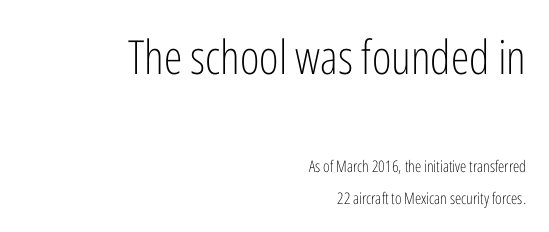
{"serif": "no", "italic": "no", "bold": "no", "weight": "light", "width": "condensed", "stroke_contrast": "low", "x_height": "medium", "monospaced": "no", "underline": "no", "align": "right", "line_spacing": "loose", "line_spacing_ratio": 1.99, "letter_spacing": "normal", "letter_spacing_em": 0.0, "larger_block": "first", "size_ratio": 2.94, "glyph_px": 47}
